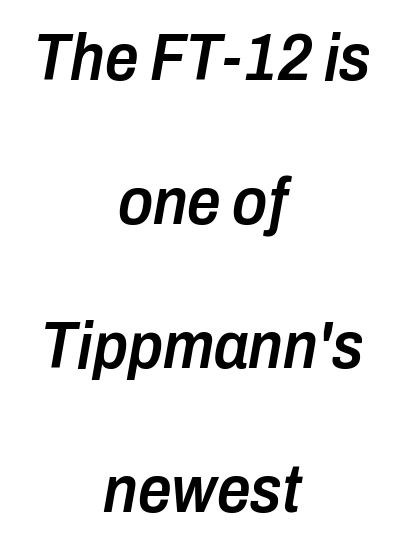
Type without underlining. A student would call this center alignment; a typographer would say set centered. Standard letterfit; no display-style spreading of the glyphs. Yep, that's italic — everything's leaning.
